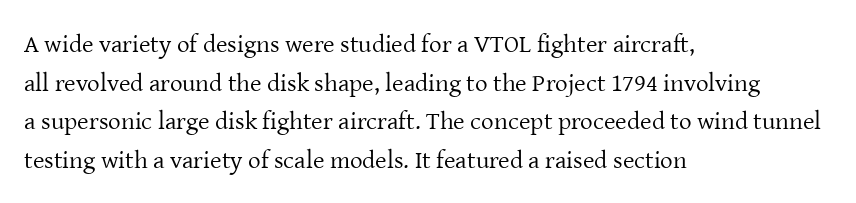
Notice how descenders clear the ascenders below comfortably — that's standard leading. Posture: vertical. Letter spacing: default. This rendering uses left alignment, leaving the right contour irregular.
